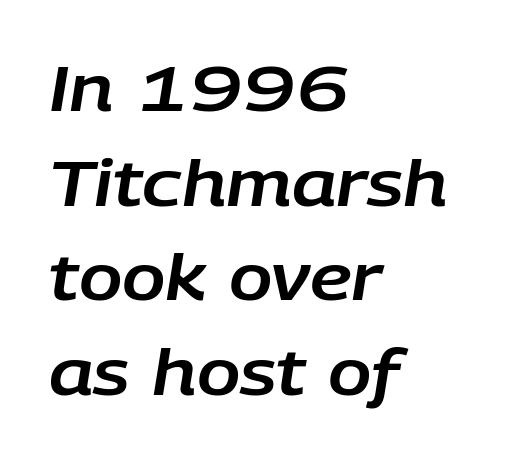
Q: Is the text italic (slanted)? A: Yes, it leans right by about 9 degrees.
Q: Is the text underlined? A: No.
Q: How is the paragraph aligned? A: Left-aligned.
Q: Is the spacing between letters normal or unusually wide? A: Normal.
Q: Is the spacing between lines tight, normal or loose? A: Normal.
Q: Width (condensed, normal, or wide)? A: Normal.
Q: Stroke contrast? A: Low.
Q: x-height? A: Large.
Q: Monospaced? A: No.
